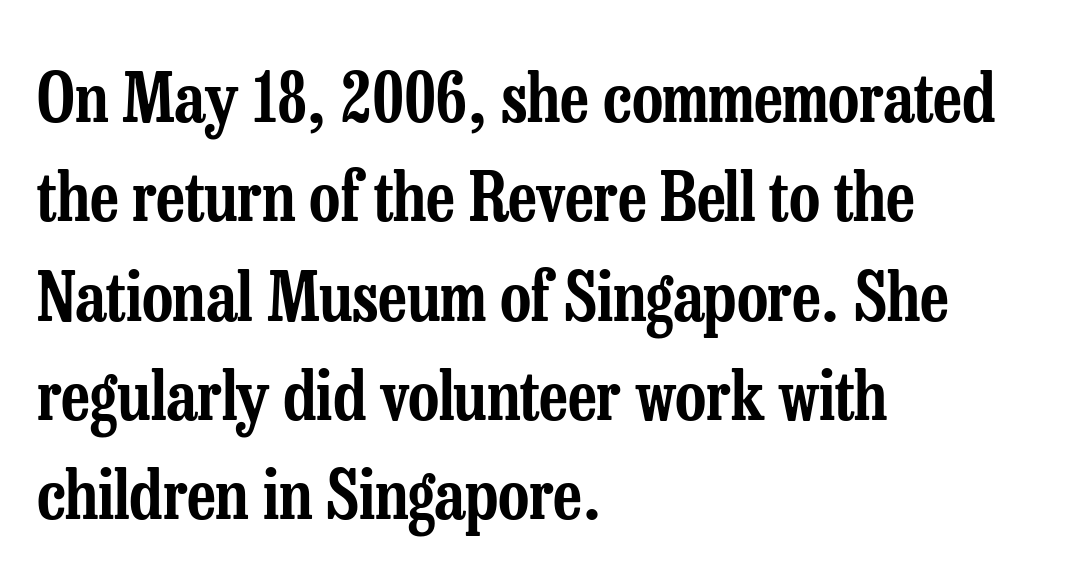
The face used here is proportionally spaced, like ordinary book or web type. Notice how descenders clear the ascenders below comfortably — that's standard leading. The designer went with a serif here, giving each stem small feet. Italic: no, the glyphs are upright roman. The passage shown has conventional tracking throughout. Glance below the letters and you will spot only blank space.
